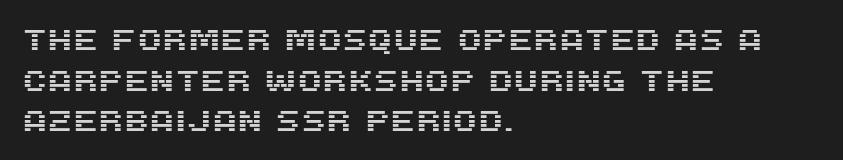
The image shows 29 px sans-serif type, upright; set left-aligned, normal line spacing (1.4x), normal letter spacing, not underlined; medium stroke contrast and a large x-height.
